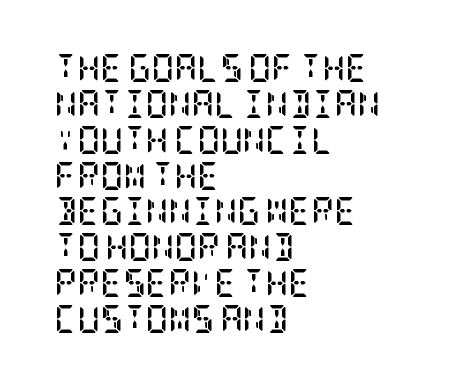
Q: Is the text bold? A: Yes.
Q: Is the text italic (slanted)? A: No, it is upright.
Q: Is the typeface a serif or a sans-serif typeface? A: Serif.
Q: Is the text underlined? A: No.
Q: How is the paragraph aligned? A: Left-aligned.
Q: Is the spacing between letters normal or unusually wide? A: Normal.
Q: Is the spacing between lines tight, normal or loose? A: Normal.
Q: Width (condensed, normal, or wide)? A: Condensed.
Q: Stroke contrast? A: Low.
Q: x-height? A: Large.
